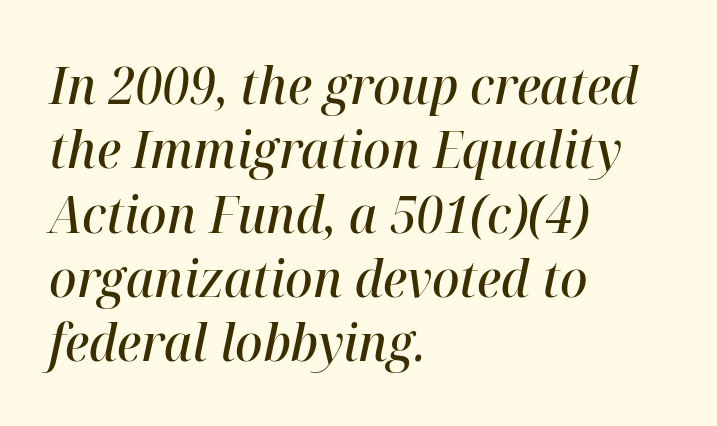
Q: Is the text bold? A: Semi-bold.
Q: Is the text italic (slanted)? A: Yes, it leans right by about 12 degrees.
Q: Is the text underlined? A: No.
Q: How is the paragraph aligned? A: Left-aligned.
Q: Is the spacing between letters normal or unusually wide? A: Normal.
Q: Is the spacing between lines tight, normal or loose? A: Normal.
Q: Width (condensed, normal, or wide)? A: Normal.
Q: Stroke contrast? A: High.
Q: x-height? A: Medium.
Q: Monospaced? A: No.
